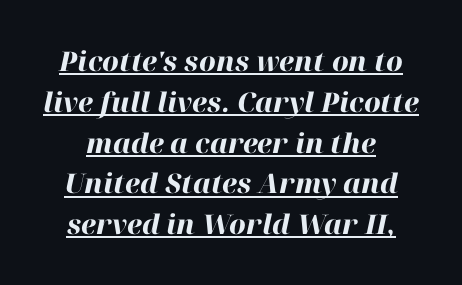
Q: Is the text bold? A: Yes.
Q: Is the text italic (slanted)? A: Yes, it leans right by about 12 degrees.
Q: Is the text underlined? A: Yes.
Q: Is the spacing between letters normal or unusually wide? A: Normal.
Q: Is the spacing between lines tight, normal or loose? A: Normal.
